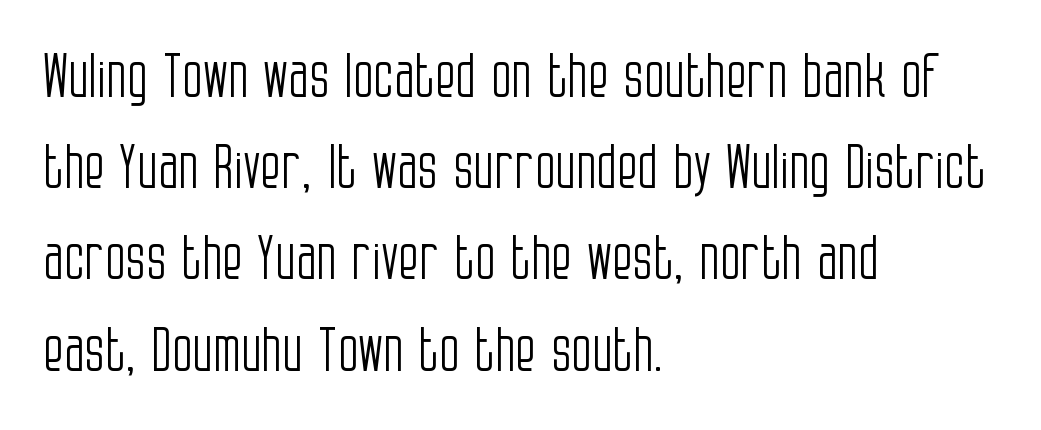
Q: Is the text bold? A: No.
Q: Is the text italic (slanted)? A: No, it is upright.
Q: Is the typeface a serif or a sans-serif typeface? A: Sans-serif.
Q: Is the text underlined? A: No.
Q: How is the paragraph aligned? A: Left-aligned.
Q: Is the spacing between letters normal or unusually wide? A: Normal.
Q: Is the spacing between lines tight, normal or loose? A: Normal.
Q: Width (condensed, normal, or wide)? A: Condensed.
Q: Stroke contrast? A: Low.
Q: x-height? A: Large.
Q: Monospaced? A: No.
